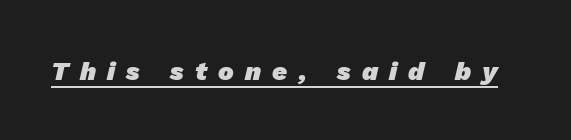
Look at the tracking — it's clearly loosened, letters drifting apart. Each line of the rendering has a horizontal stroke beneath the glyphs. The glyphs have the mass of a bold cut.
